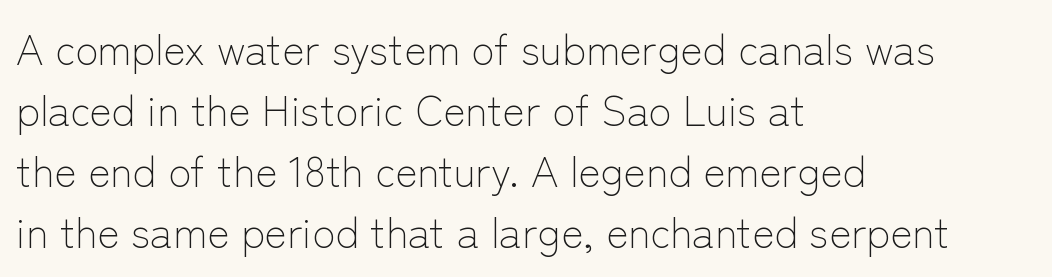
The image shows 42 px light sans-serif type, upright; set left-aligned, normal line spacing (1.45x), normal letter spacing, not underlined; low stroke contrast and a medium x-height.
